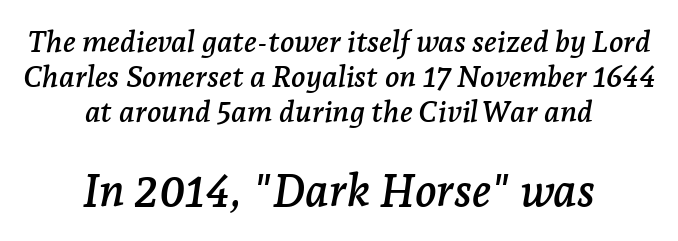
These lines are rendered in a variable-pitch font. The designer went with a serif here, giving each stem small feet. Tracking value appears to be zero — textbook default spacing. Notice how the stems are inclined rather than vertical — that's the hallmark of italics.
